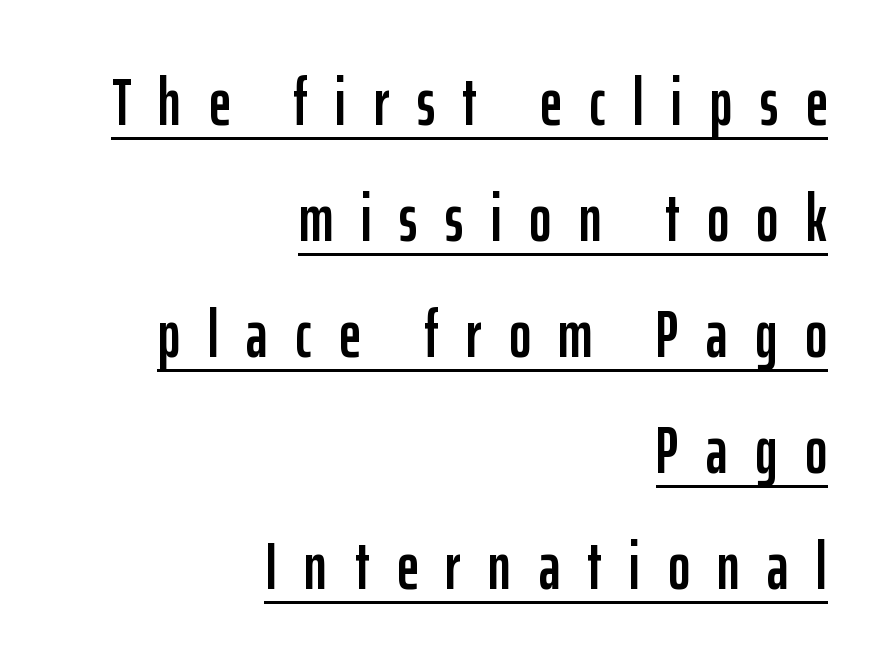
The image shows 67 px condensed sans-serif type, upright; set right-aligned, line spacing 1.73x, unusually wide letter spacing (+0.41 em), underlined; low stroke contrast and a medium x-height.
